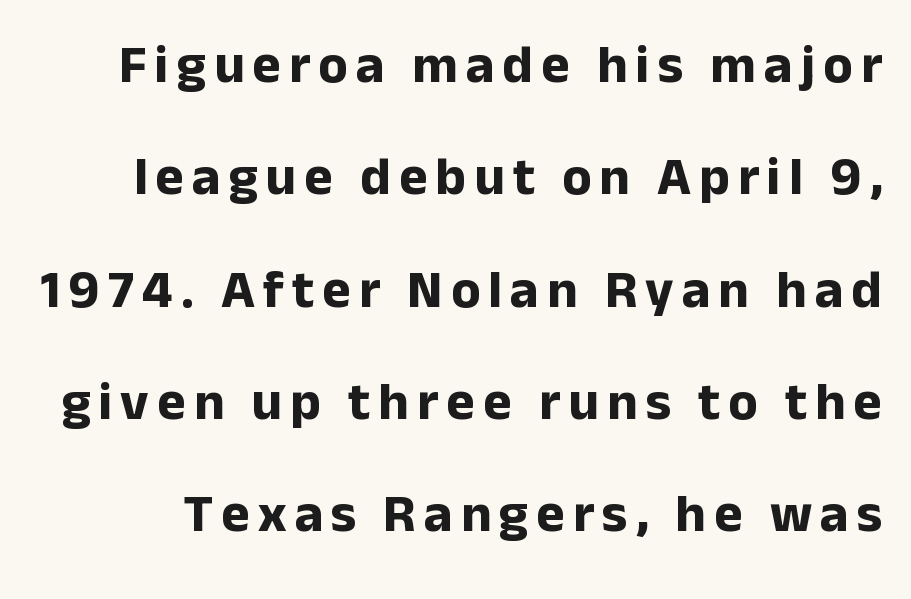
Q: Is the text bold? A: Yes.
Q: Is the text italic (slanted)? A: No, it is upright.
Q: Is the typeface a serif or a sans-serif typeface? A: Sans-serif.
Q: Is the text underlined? A: No.
Q: Is the spacing between lines tight, normal or loose? A: Loose.
Q: Width (condensed, normal, or wide)? A: Normal.
Q: Stroke contrast? A: Low.
Q: x-height? A: Medium.
Q: Monospaced? A: No.
